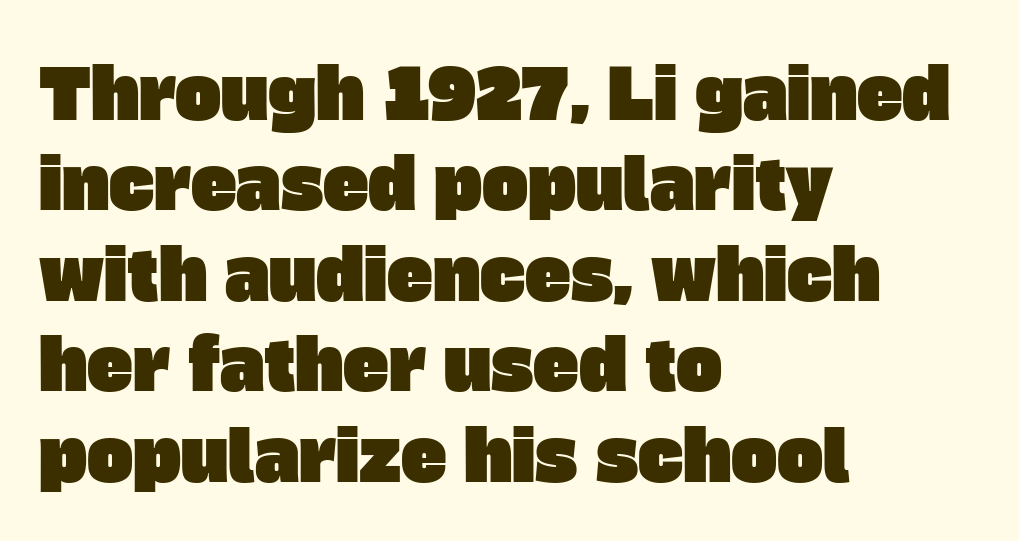
Q: Is the typeface a serif or a sans-serif typeface? A: Sans-serif.
Q: Is the text underlined? A: No.
Q: How is the paragraph aligned? A: Left-aligned.
Q: Is the spacing between letters normal or unusually wide? A: Normal.
Q: Is the spacing between lines tight, normal or loose? A: Normal.
Q: Width (condensed, normal, or wide)? A: Normal.
Q: Stroke contrast? A: Low.
Q: x-height? A: Large.
Q: Monospaced? A: No.
